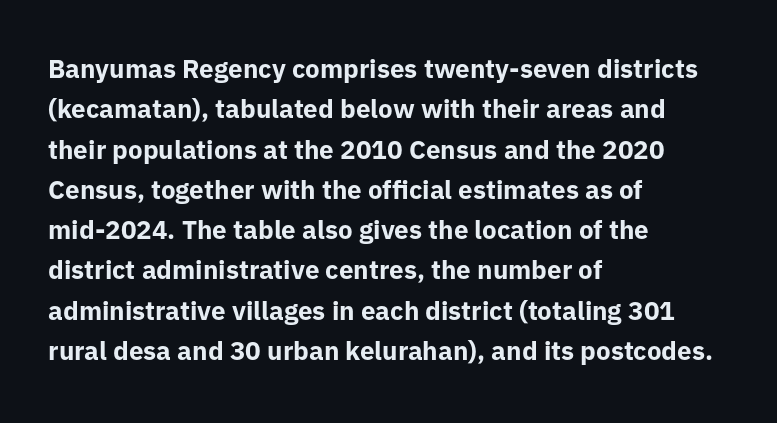
A classic flush-left, rag-right setting is used for this passage. Rows of type keep a routine distance in the vertical direction. Descenders are the only things crossing below the line. The strokes are fattened all the way to bold. Tracking value appears to be zero — textbook default spacing.
